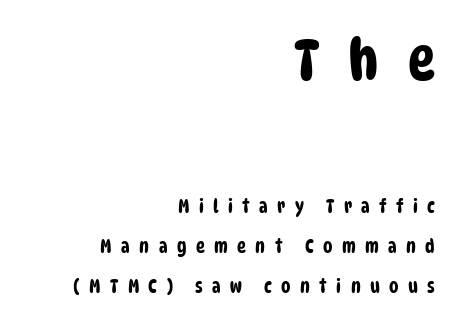
Q: Is the typeface a serif or a sans-serif typeface? A: Sans-serif.
Q: Is the text underlined? A: No.
Q: How is the paragraph aligned? A: Right-aligned.
Q: Is the spacing between letters normal or unusually wide? A: Unusually wide.
Q: Is the spacing between lines tight, normal or loose? A: Loose.
Q: Which block of text is set in a larger size, the first (top) or the second (bottom)? A: The first (top) one.
Q: Width (condensed, normal, or wide)? A: Condensed.
Q: Stroke contrast? A: Low.
Q: x-height? A: Large.
Q: Monospaced? A: No.
